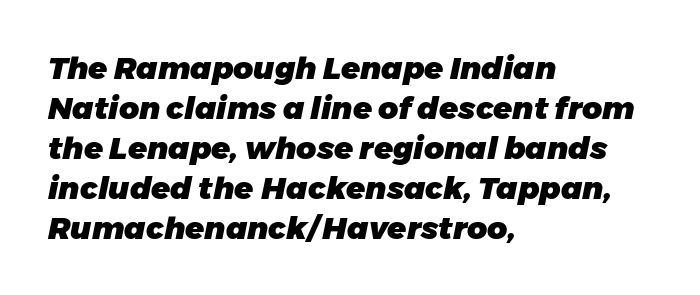
{"italic": "yes", "lean": "right", "slant_degrees": 11, "bold": "yes", "weight": "heavy", "width": "normal", "stroke_contrast": "low", "x_height": "medium", "monospaced": "no", "underline": "no", "align": "left", "line_spacing": "normal", "line_spacing_ratio": 1.29, "letter_spacing": "normal", "letter_spacing_em": 0.0, "glyph_px": 31}
